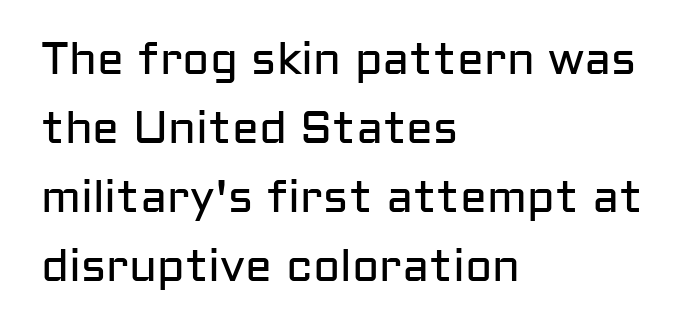
The image shows 45 px regular-weight sans-serif type, upright; set left-aligned, normal line spacing (1.53x), normal letter spacing, not underlined; low stroke contrast and a medium x-height.
